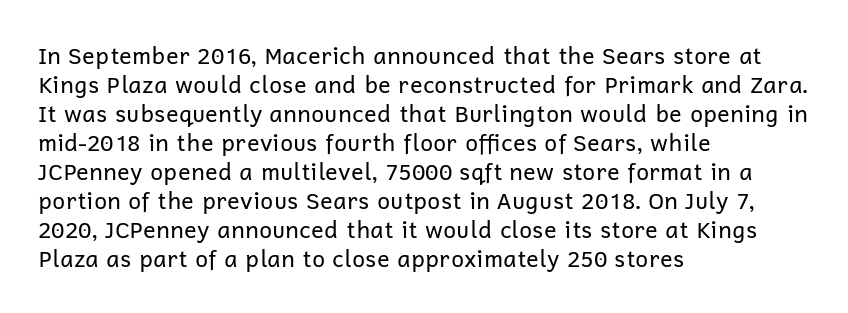
The image shows 23 px text type, upright; set left-aligned, normal line spacing (1.26x), normal letter spacing, not underlined.
